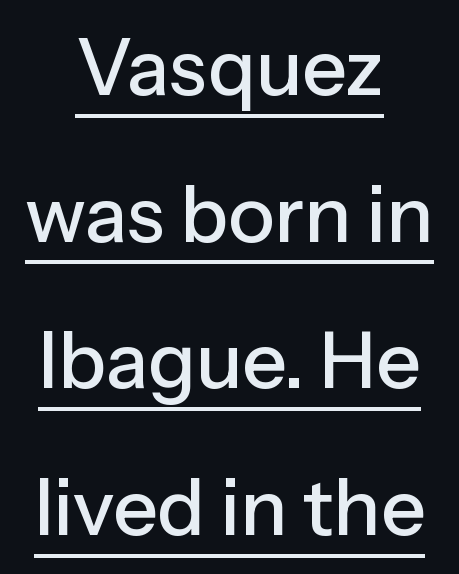
{"serif": "no", "italic": "no", "width": "normal", "stroke_contrast": "low", "x_height": "medium", "monospaced": "no", "underline": "yes", "align": "center", "line_spacing_ratio": 1.88, "letter_spacing": "normal", "letter_spacing_em": 0.0, "glyph_px": 78}
